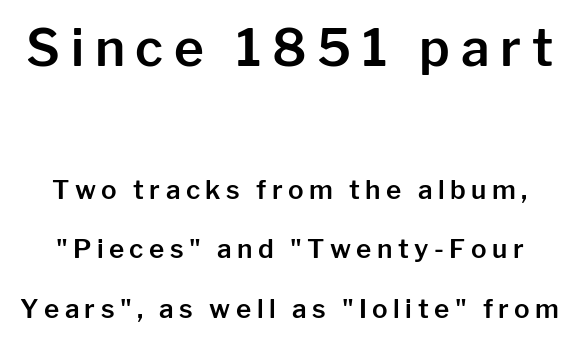
The image shows 51 px sans-serif type, upright; set loose line spacing (2.28x), unusually wide letter spacing (+0.21 em), not underlined; the first (top) block is 1.96x larger; low stroke contrast and a medium x-height.
